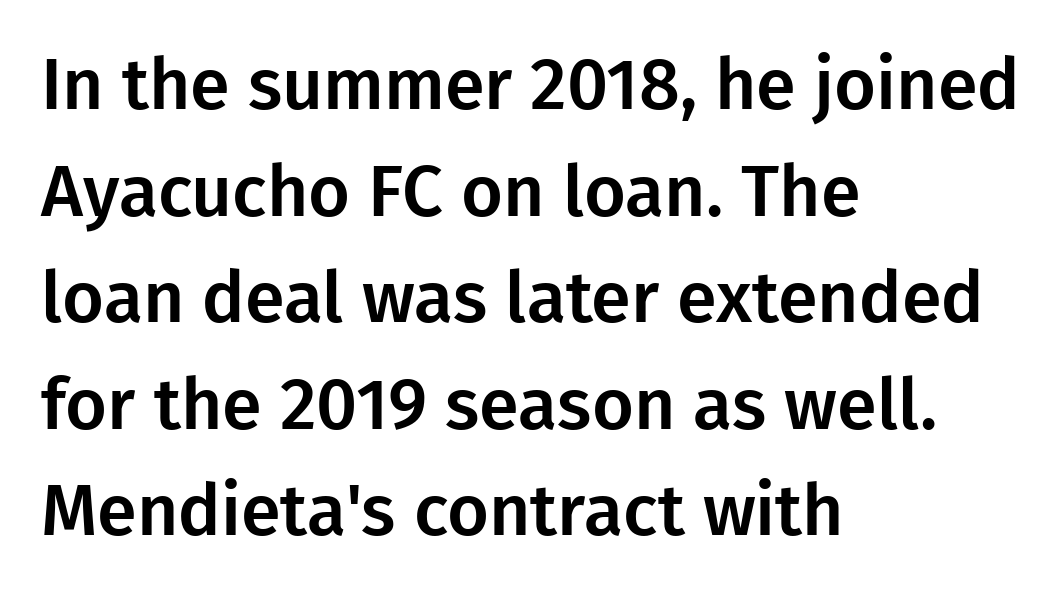
Each line starts at the same left margin while the right side varies. The face used here is a sans, in the tradition of grotesques and geometrics. Beneath every word, the page is bare. Proportional: the letters do not fall into vertical columns. The letters stand straight up with perfectly vertical stems.
